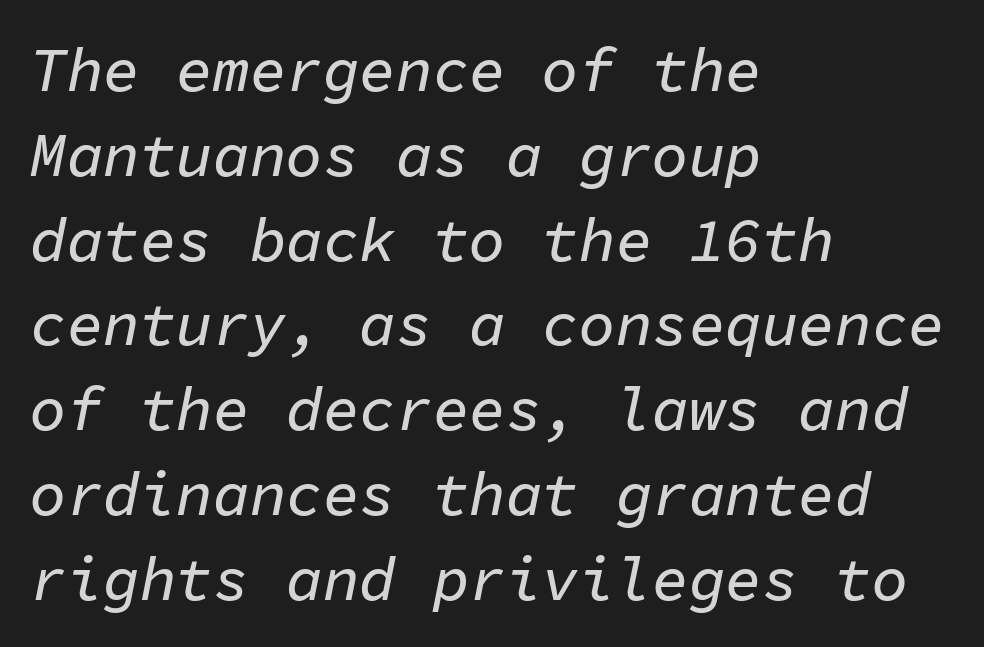
Q: Is the text italic (slanted)? A: Yes, it leans right by about 11 degrees.
Q: Is the text underlined? A: No.
Q: How is the paragraph aligned? A: Left-aligned.
Q: Is the spacing between letters normal or unusually wide? A: Normal.
Q: Is the spacing between lines tight, normal or loose? A: Normal.
Q: Width (condensed, normal, or wide)? A: Normal.
Q: Stroke contrast? A: Low.
Q: x-height? A: Medium.
Q: Monospaced? A: Yes.
